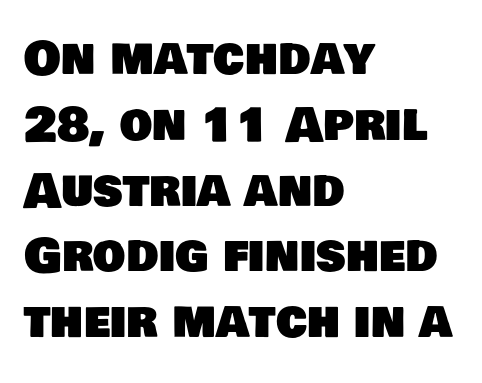
{"serif": "no", "width": "normal", "stroke_contrast": "low", "x_height": "large", "monospaced": "no", "underline": "no", "align": "left", "line_spacing": "normal", "line_spacing_ratio": 1.43, "letter_spacing": "normal", "letter_spacing_em": 0.0, "glyph_px": 46}
